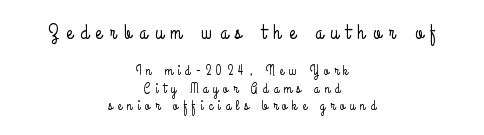
The image shows 21 px text type; set centered, normal line spacing (1.25x), unusually wide letter spacing (+0.37 em), not underlined; the first (top) block is 1.5x larger.
